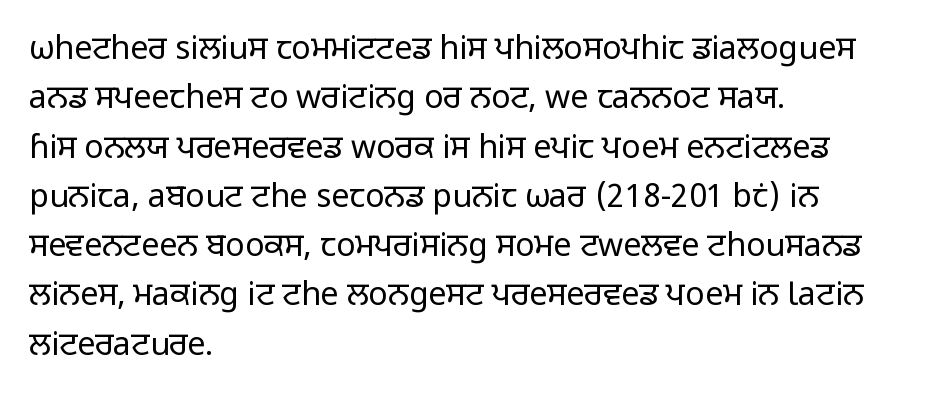
The image shows 32 px regular-weight sans-serif type, upright; set left-aligned, normal line spacing (1.54x), normal letter spacing, not underlined; low stroke contrast and a medium x-height.
